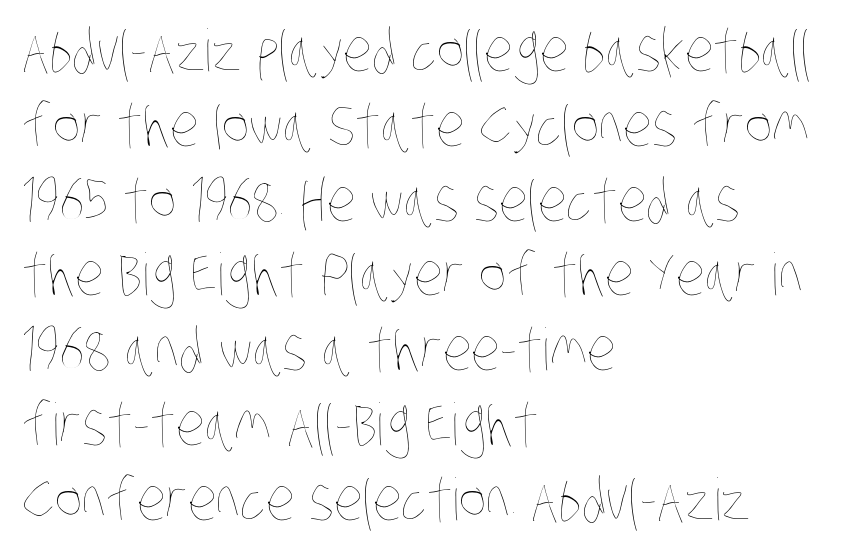
Stroke thickness stays within the range of a standard reading face or lighter. Note the varied advance widths — an 'i' is clearly narrower than an 'm'. A normal amount of white space separates one row of letters from the next. These lines are set flush left with a ragged right edge. Rule under the text: the space is simply empty. Compared with typical body copy, the letter spacing here is the same.
